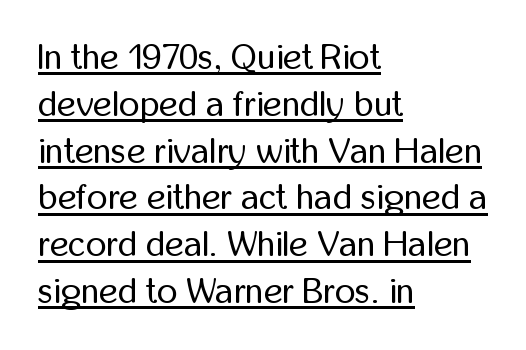
Q: Is the text bold? A: No.
Q: Is the text italic (slanted)? A: No, it is upright.
Q: Is the typeface a serif or a sans-serif typeface? A: Sans-serif.
Q: Is the text underlined? A: Yes.
Q: How is the paragraph aligned? A: Left-aligned.
Q: Is the spacing between letters normal or unusually wide? A: Normal.
Q: Is the spacing between lines tight, normal or loose? A: Normal.
Q: Width (condensed, normal, or wide)? A: Condensed.
Q: Stroke contrast? A: Low.
Q: x-height? A: Medium.
Q: Monospaced? A: No.
